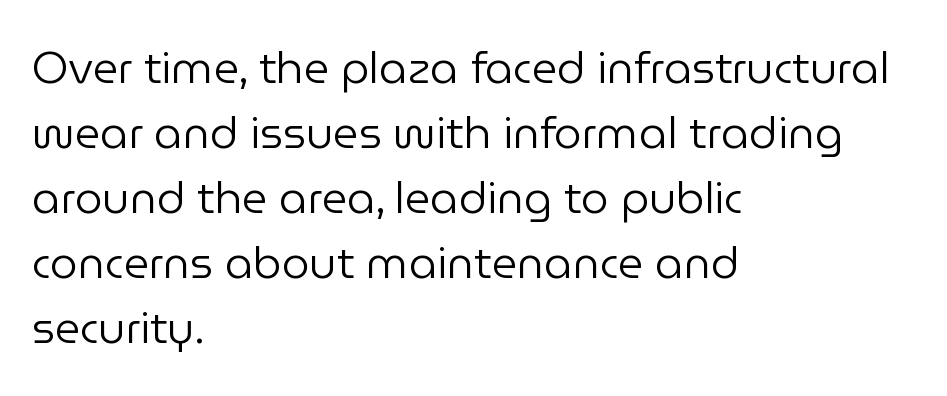
The image shows 44 px regular-weight sans-serif type, upright; set left-aligned, normal line spacing (1.48x), normal letter spacing, not underlined; low stroke contrast and a medium x-height.
